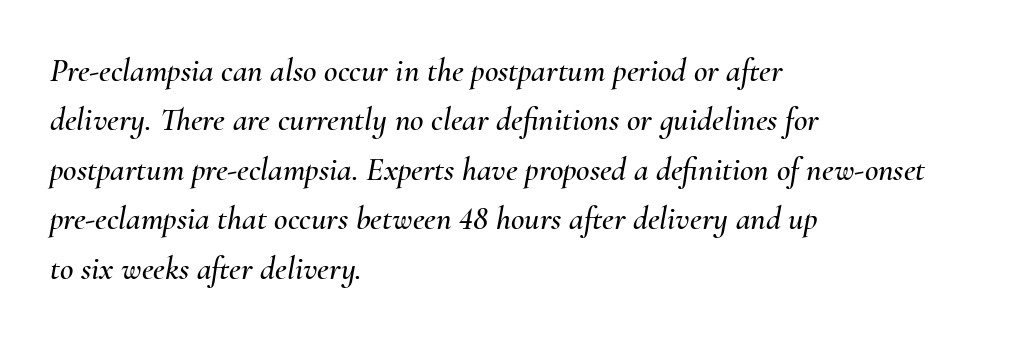
Q: Is the text italic (slanted)? A: Yes, it leans right by about 10 degrees.
Q: Is the text underlined? A: No.
Q: How is the paragraph aligned? A: Left-aligned.
Q: Is the spacing between letters normal or unusually wide? A: Normal.
Q: Is the spacing between lines tight, normal or loose? A: Normal.
Q: Width (condensed, normal, or wide)? A: Normal.
Q: Stroke contrast? A: Medium.
Q: x-height? A: Small.
Q: Monospaced? A: No.
